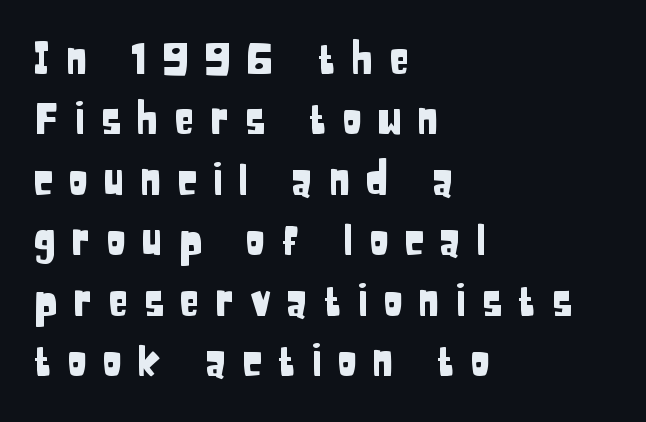
Grotesque or geometric, the face here clearly has no serifs. Horizontal alignment here is leftward, the default for most running prose. No word sits above an underline. The gaps between neighbouring characters are conspicuously large. Each new line begins a customary step beneath the previous one. Quick note: not italic, upright.
